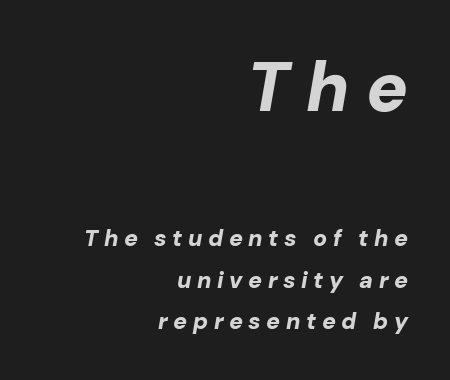
{"italic": "yes", "lean": "right", "slant_degrees": 10, "bold": "yes", "weight": "bold", "width": "normal", "stroke_contrast": "low", "x_height": "medium", "monospaced": "no", "underline": "no", "align": "right", "line_spacing_ratio": 1.82, "letter_spacing": "wide", "letter_spacing_em": 0.24, "larger_block": "first", "size_ratio": 3.0, "glyph_px": 69}
